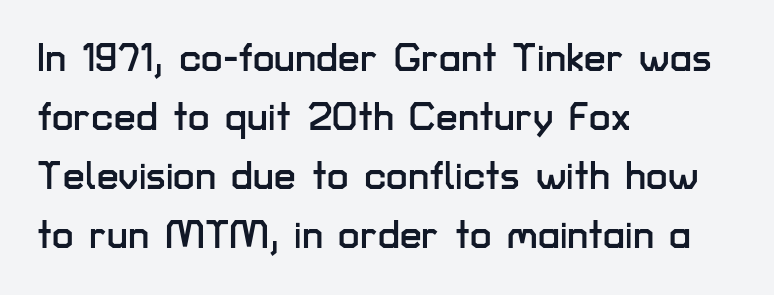
Q: Is the text italic (slanted)? A: No, it is upright.
Q: Is the typeface a serif or a sans-serif typeface? A: Sans-serif.
Q: Is the text underlined? A: No.
Q: How is the paragraph aligned? A: Left-aligned.
Q: Is the spacing between letters normal or unusually wide? A: Normal.
Q: Is the spacing between lines tight, normal or loose? A: Normal.
Q: Width (condensed, normal, or wide)? A: Normal.
Q: Stroke contrast? A: Low.
Q: x-height? A: Medium.
Q: Monospaced? A: No.
